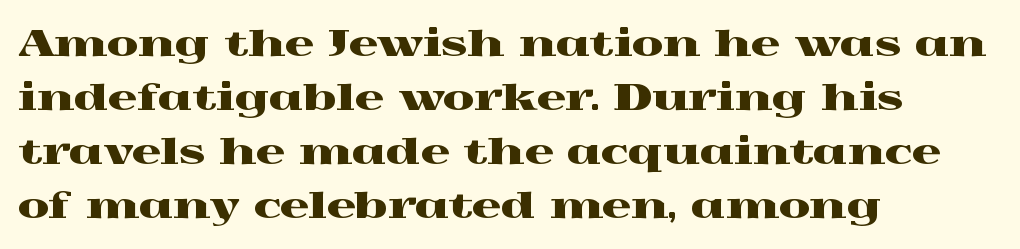
The image shows 36 px wide serif type, upright; set left-aligned, normal line spacing (1.5x), normal letter spacing, not underlined; a medium x-height.
